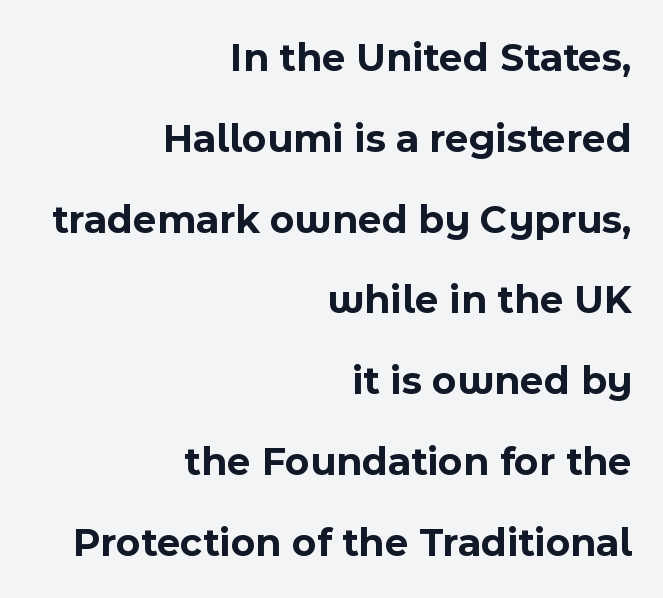
The space directly below the letters is spotless. The lines are spread far apart with generous leading. The font is running at its bold setting. Varying glyph widths throughout — classic text-font behaviour.
